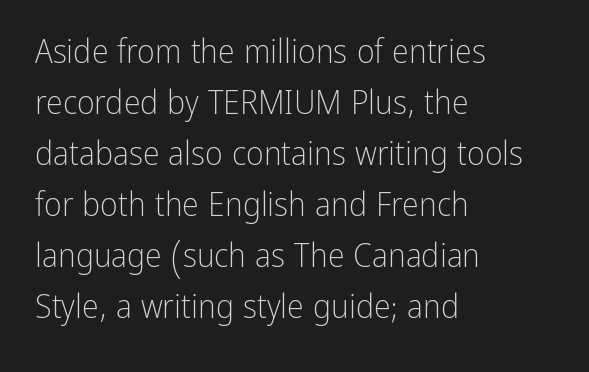
Q: Is the text bold? A: No.
Q: Is the text italic (slanted)? A: No, it is upright.
Q: Is the typeface a serif or a sans-serif typeface? A: Sans-serif.
Q: Is the text underlined? A: No.
Q: How is the paragraph aligned? A: Left-aligned.
Q: Is the spacing between letters normal or unusually wide? A: Normal.
Q: Is the spacing between lines tight, normal or loose? A: Normal.
Q: Width (condensed, normal, or wide)? A: Condensed.
Q: Stroke contrast? A: Low.
Q: x-height? A: Medium.
Q: Monospaced? A: No.
